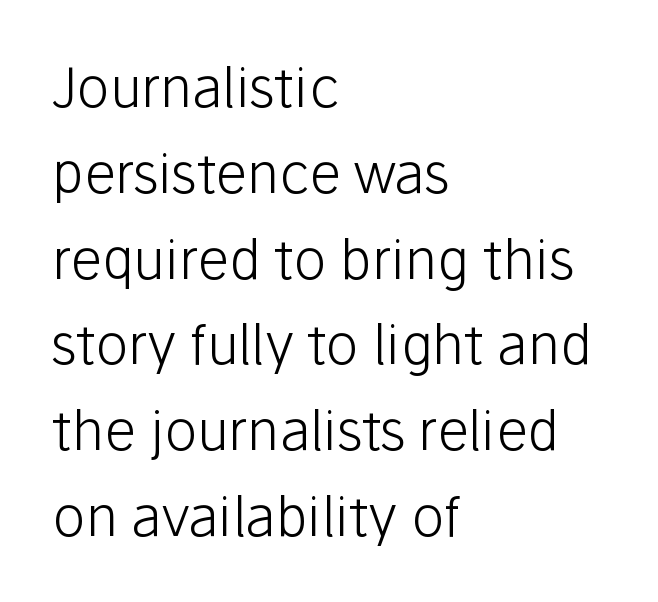
{"serif": "no", "italic": "no", "bold": "no", "weight": "light", "width": "normal", "stroke_contrast": "low", "x_height": "medium", "monospaced": "no", "underline": "no", "align": "left", "line_spacing": "normal", "line_spacing_ratio": 1.56, "letter_spacing": "normal", "letter_spacing_em": 0.0, "glyph_px": 55}
